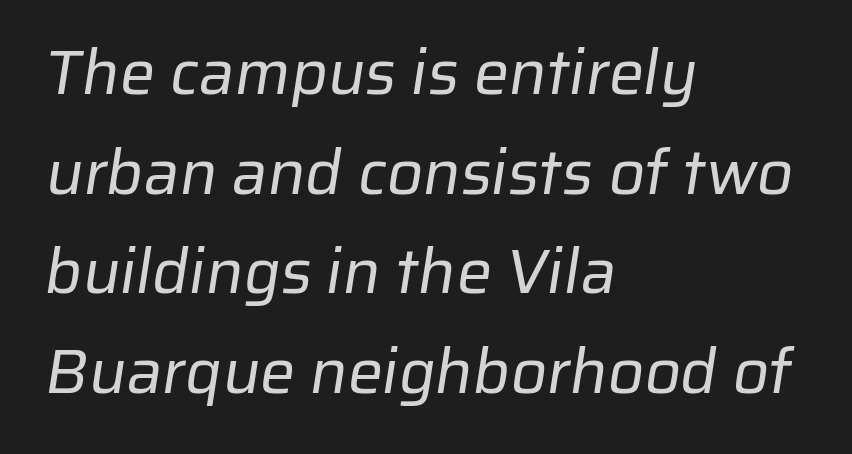
Students, note that the glyphs here touch the page at normal intervals. Letters rest on an invisible, unmarked baseline. Note the varied advance widths — an 'i' is clearly narrower than an 'm'. These lines are set flush left with a ragged right edge. Normally led — the rows are evenly, conventionally spaced. Does the type have serifs? No, each stem ends abruptly.
